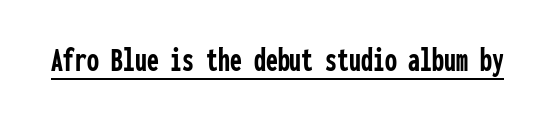
{"serif": "no", "italic": "no", "bold": "yes", "weight": "semibold", "width": "condensed", "stroke_contrast": "low", "x_height": "medium", "monospaced": "yes", "underline": "yes", "letter_spacing": "normal", "letter_spacing_em": 0.0, "glyph_px": 34}
